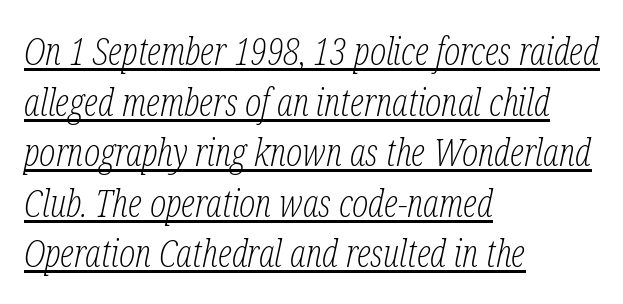
The image shows 38 px light, condensed serif type, italic (leaning right); set left-aligned, normal line spacing (1.33x), normal letter spacing, underlined; low stroke contrast and a medium x-height.
